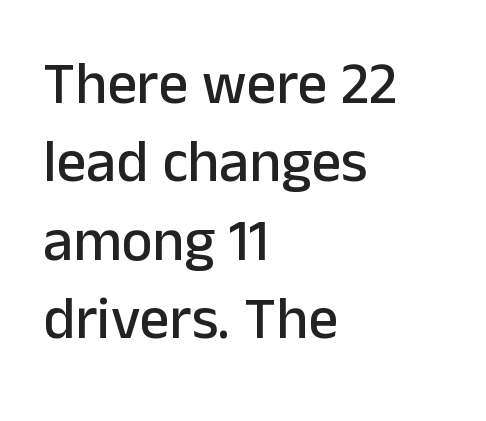
Q: Is the text italic (slanted)? A: No, it is upright.
Q: Is the typeface a serif or a sans-serif typeface? A: Sans-serif.
Q: Is the text underlined? A: No.
Q: How is the paragraph aligned? A: Left-aligned.
Q: Is the spacing between letters normal or unusually wide? A: Normal.
Q: Is the spacing between lines tight, normal or loose? A: Normal.
Q: Width (condensed, normal, or wide)? A: Normal.
Q: Stroke contrast? A: Low.
Q: x-height? A: Medium.
Q: Monospaced? A: No.
